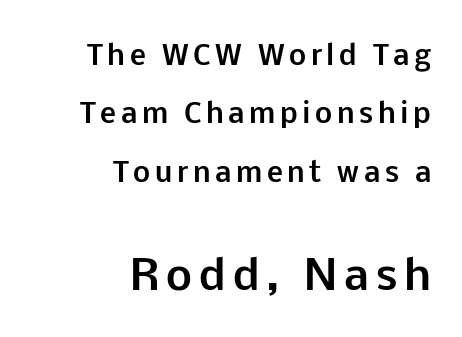
The designer went with a sans here, leaving each stem footless. The block of text is sparse from top to bottom, with ample space between rows. The space directly below the letters is spotless. Top chunk: small. Bottom chunk: large. Italic? Not at all — the glyphs are vertical. Look at the stroke-to-counter ratio: heavy, a bold.
